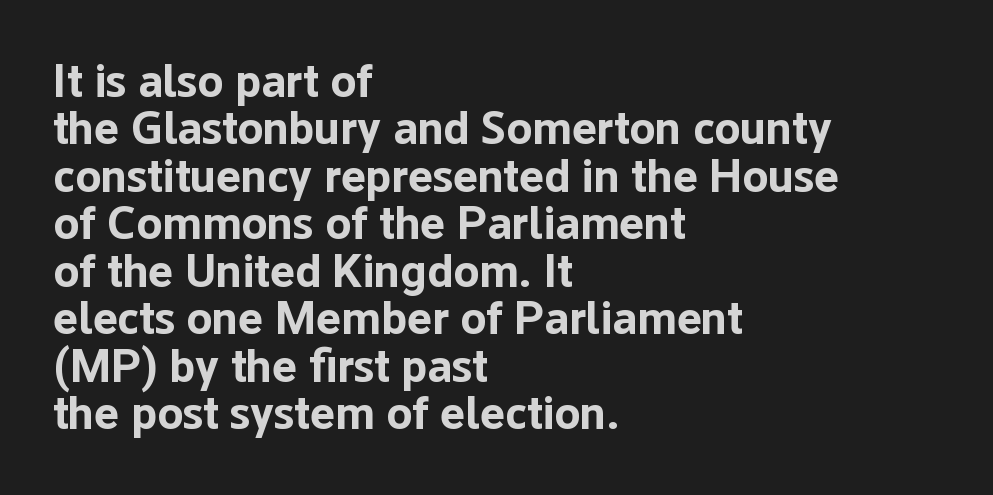
{"serif": "no", "italic": "no", "bold": "yes", "weight": "bold", "width": "normal", "stroke_contrast": "low", "x_height": "medium", "monospaced": "no", "underline": "no", "align": "left", "line_spacing": "tight", "line_spacing_ratio": 1.01, "letter_spacing": "normal", "letter_spacing_em": 0.0, "glyph_px": 47}
